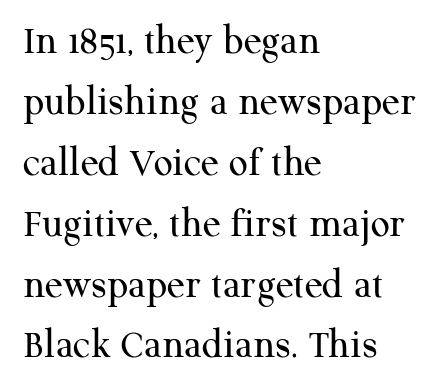
Q: Is the text bold? A: No.
Q: Is the text italic (slanted)? A: No, it is upright.
Q: Is the typeface a serif or a sans-serif typeface? A: Serif.
Q: Is the text underlined? A: No.
Q: How is the paragraph aligned? A: Left-aligned.
Q: Is the spacing between letters normal or unusually wide? A: Normal.
Q: Is the spacing between lines tight, normal or loose? A: Normal.
Q: Width (condensed, normal, or wide)? A: Normal.
Q: Stroke contrast? A: Medium.
Q: x-height? A: Medium.
Q: Monospaced? A: No.
